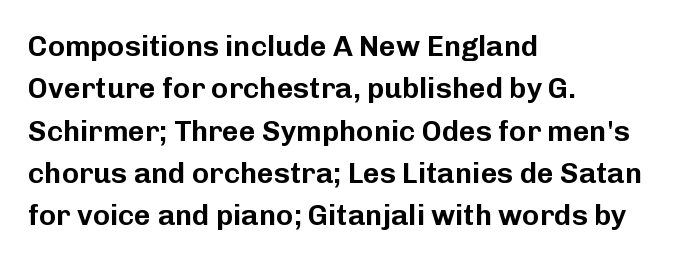
The image shows 29 px sans-serif type, upright; set left-aligned, normal line spacing (1.46x), normal letter spacing, not underlined; low stroke contrast and a medium x-height.
